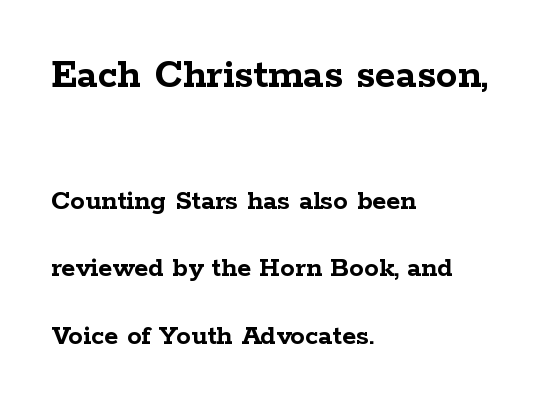
The specimen omits any rule beneath the text block's lines. This rendering employs a face with finishing strokes, i.e., a serif. Baseline-to-baseline distance is far greater than the letter height. A typesetter would call this proportional, since set widths differ per character. The designer gave the opening block more size than the closing block. Ascenders rise straight up at ninety degrees.
